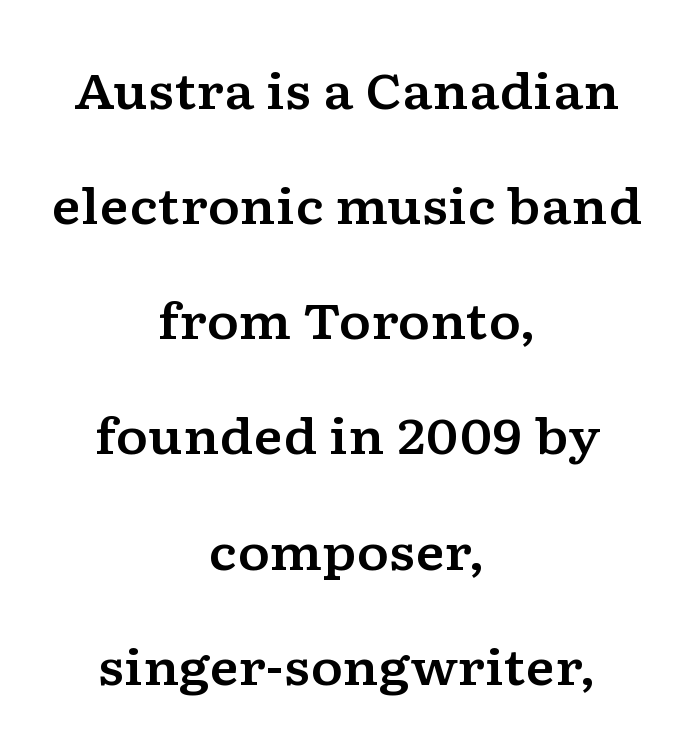
A typesetter would call this proportional, since set widths differ per character. No italicization has been applied; the sample stays upright. Regarding serifs, this sample has them. Descender tails drop into unmarked territory. Horizontal bands of white between lines are thick stripes.
